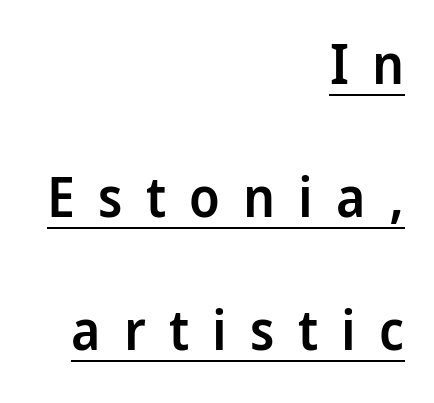
{"serif": "no", "italic": "no", "bold": "semi", "weight": "semibold", "width": "condensed", "stroke_contrast": "low", "x_height": "large", "monospaced": "no", "underline": "yes", "align": "right", "line_spacing": "loose", "line_spacing_ratio": 2.42, "letter_spacing": "wide", "letter_spacing_em": 0.42, "glyph_px": 55}
